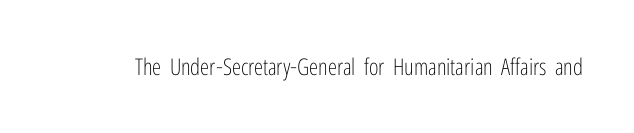
The type is set solid horizontally, with unmodified tracking. Words float on clear page, feet unadorned. A quiet, ordinary-to-light weight characterises the typeface. The type sits square on the baseline with zero lean.
